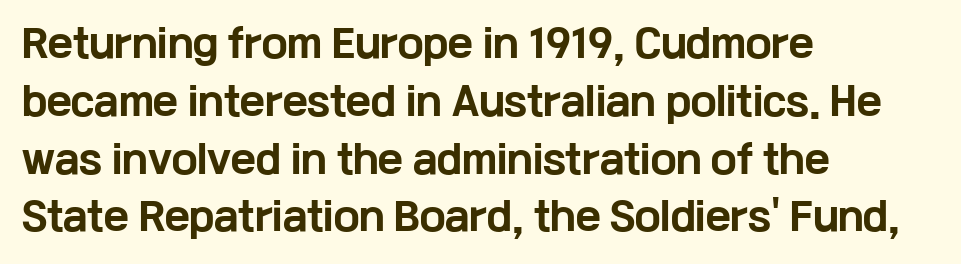
The image shows 38 px bold, wide sans-serif type, upright; set left-aligned, normal line spacing (1.52x), normal letter spacing, not underlined; low stroke contrast and a medium x-height.
